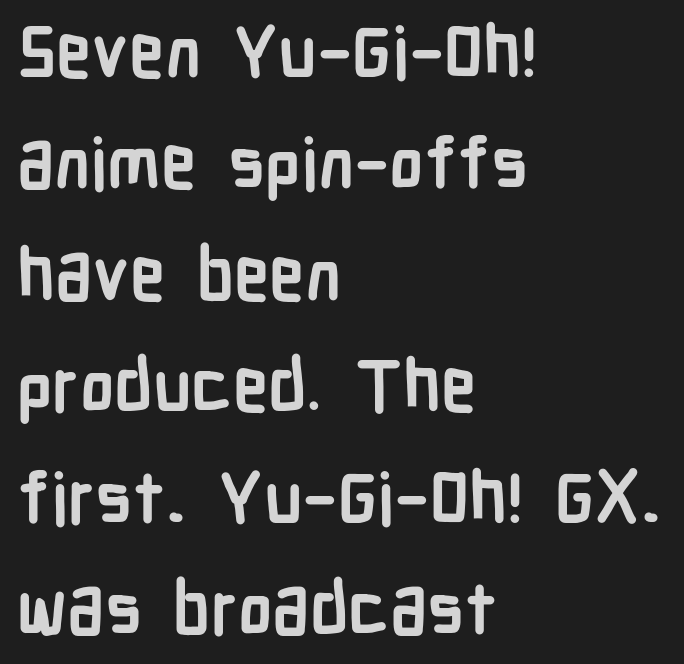
The image shows 71 px semibold, condensed sans-serif type, upright; set left-aligned, normal line spacing (1.57x), normal letter spacing, not underlined; low stroke contrast and a medium x-height.
